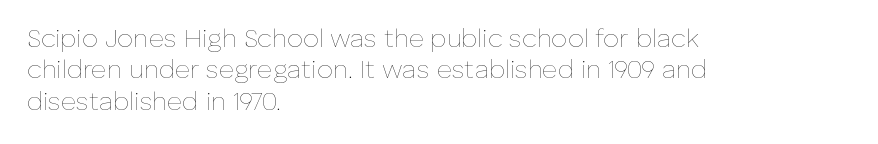
What stands out about the letter spacing? Nothing — it is the standard amount. The rendering anchors every line to the left-hand side. A light-to-regular cut is what we see here. Ordinary non-slanted type is in use.
